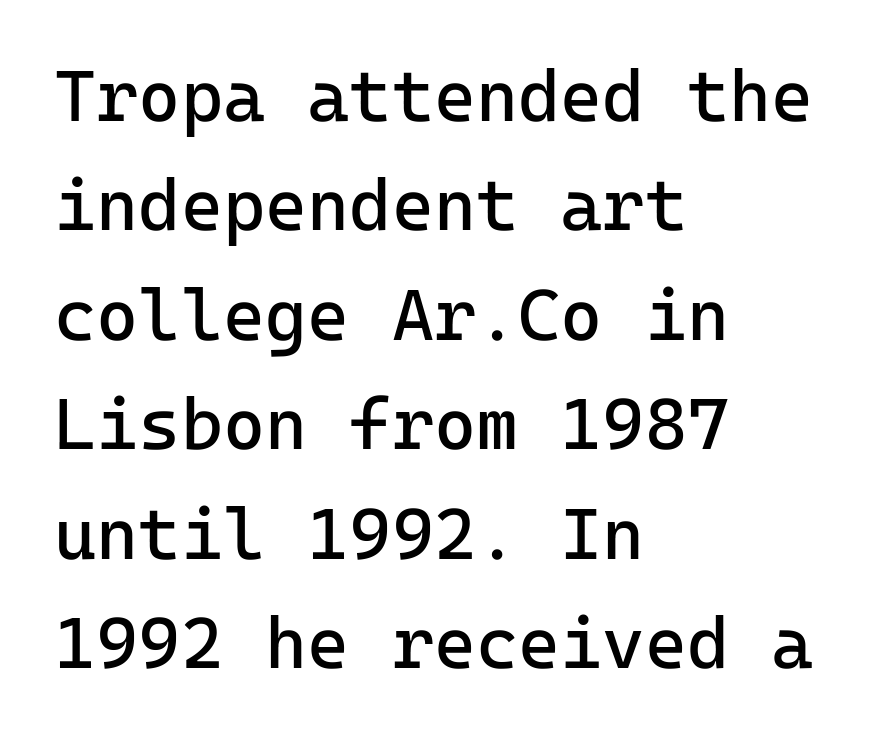
The ragged edge is on the right, which tells us the setting is flush left. Caption: face not bold, strokes unweighted. Nothing unusual about the tracking: characters are spaced as the font intends. These lines are rendered in a fixed-pitch font.
